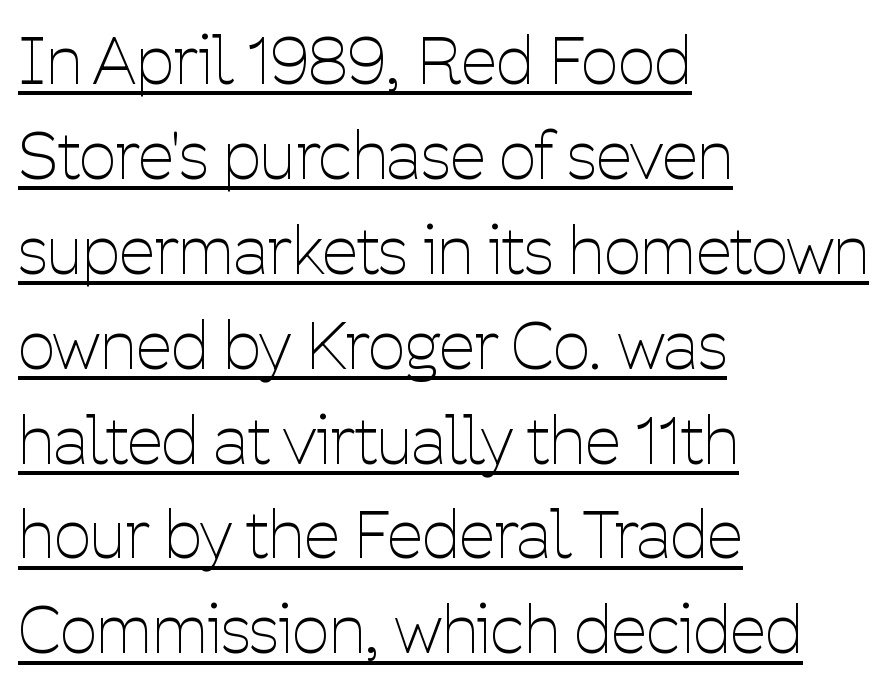
Q: Is the text bold? A: No.
Q: Is the text italic (slanted)? A: No, it is upright.
Q: Is the typeface a serif or a sans-serif typeface? A: Sans-serif.
Q: Is the text underlined? A: Yes.
Q: How is the paragraph aligned? A: Left-aligned.
Q: Is the spacing between letters normal or unusually wide? A: Normal.
Q: Is the spacing between lines tight, normal or loose? A: Normal.
Q: Width (condensed, normal, or wide)? A: Condensed.
Q: Stroke contrast? A: Low.
Q: x-height? A: Medium.
Q: Monospaced? A: No.
